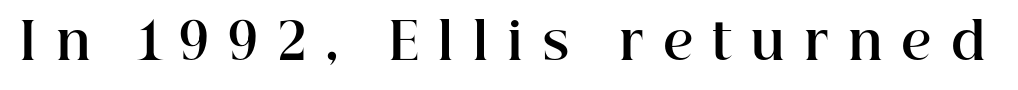
{"serif": "yes", "italic": "no", "bold": "yes", "weight": "bold", "width": "normal", "stroke_contrast": "high", "x_height": "medium", "monospaced": "no", "underline": "no", "letter_spacing": "wide", "letter_spacing_em": 0.37, "glyph_px": 51}
